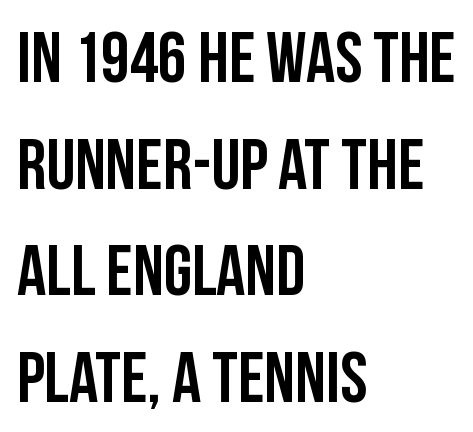
The image shows 72 px condensed sans-serif type, upright; set left-aligned, normal line spacing (1.48x), normal letter spacing, not underlined; low stroke contrast and a large x-height.
